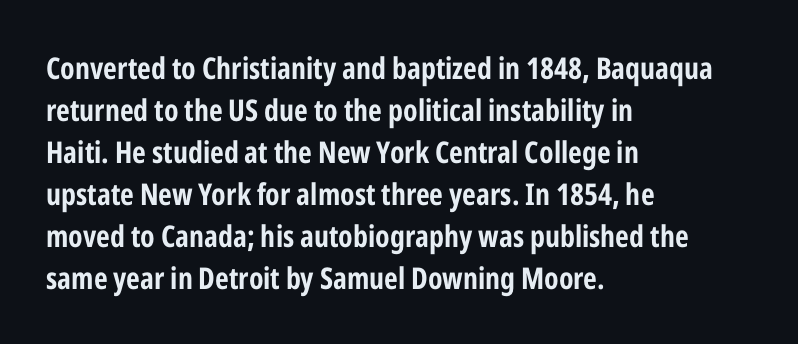
Unmarked baselines from the first word to the last. You could not count columns in this text — the font is proportionally spaced. Nothing unusual about the tracking: characters are spaced as the font intends. The rag falls on the right side of this text block. The text was rendered using a sans face with plain stroke endings.
